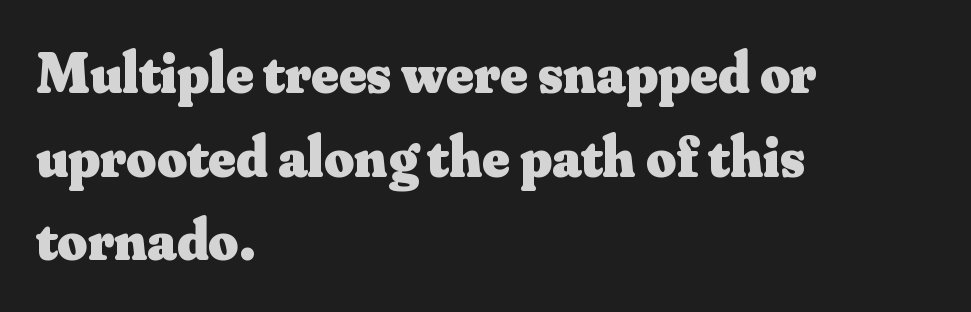
The image shows 58 px heavy serif type, upright; set left-aligned, normal line spacing (1.44x), normal letter spacing, not underlined; medium stroke contrast and a small x-height.
